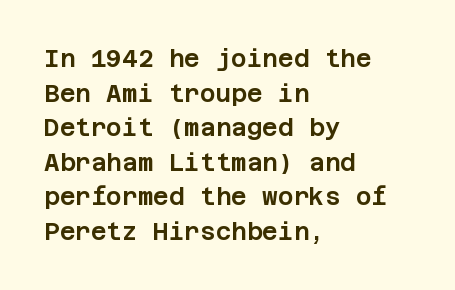
The image shows 24 px text type, upright; set left-aligned, normal line spacing (1.44x), normal letter spacing, not underlined.
